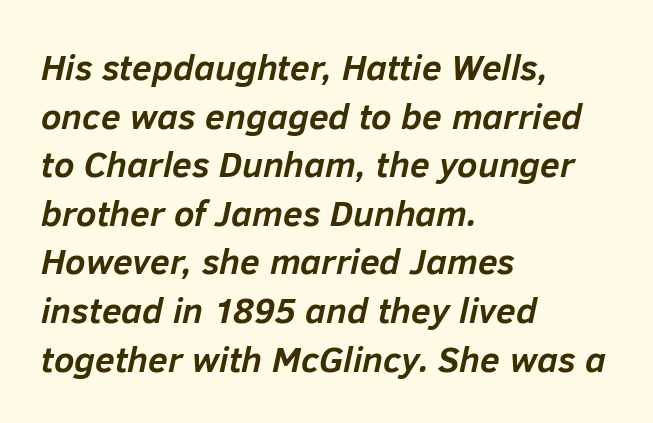
{"italic": "yes", "lean": "right", "slant_degrees": 12, "bold": "yes", "weight": "semibold", "width": "normal", "stroke_contrast": "low", "x_height": "medium", "monospaced": "no", "underline": "no", "align": "left", "line_spacing": "normal", "line_spacing_ratio": 1.35, "letter_spacing": "normal", "letter_spacing_em": 0.0, "glyph_px": 36}
